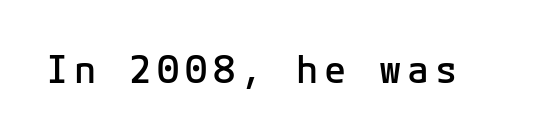
{"serif": "no", "italic": "no", "bold": "semi", "weight": "semibold", "width": "normal", "stroke_contrast": "low", "x_height": "medium", "underline": "no", "glyph_px": 37}
